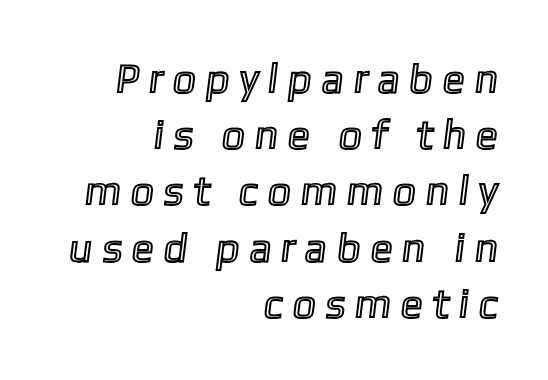
{"width": "condensed", "x_height": "medium", "monospaced": "no", "underline": "no", "align": "right", "line_spacing": "normal", "line_spacing_ratio": 1.37, "letter_spacing": "wide", "letter_spacing_em": 0.31, "glyph_px": 41}
